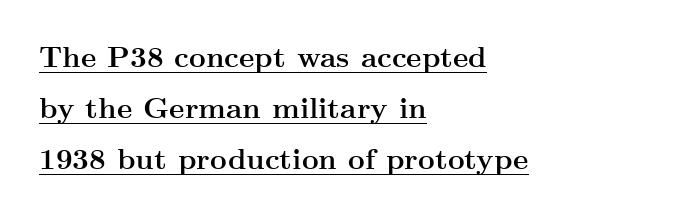
Q: Is the text bold? A: Yes.
Q: Is the text italic (slanted)? A: No, it is upright.
Q: Is the typeface a serif or a sans-serif typeface? A: Serif.
Q: Is the text underlined? A: Yes.
Q: How is the paragraph aligned? A: Left-aligned.
Q: Is the spacing between letters normal or unusually wide? A: Normal.
Q: Width (condensed, normal, or wide)? A: Wide.
Q: Stroke contrast? A: Medium.
Q: x-height? A: Small.
Q: Monospaced? A: No.
